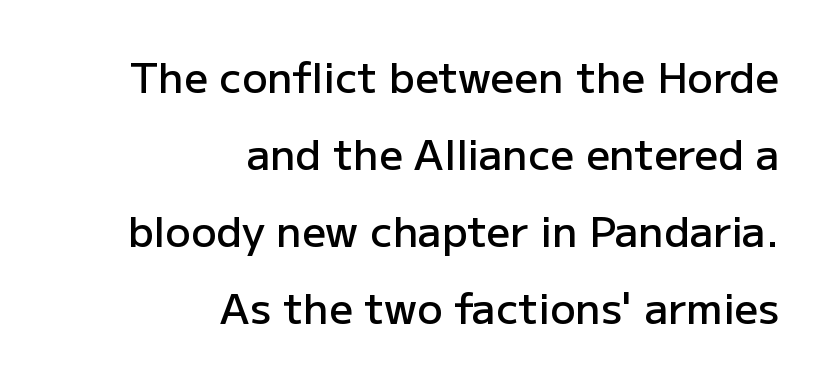
The image shows 42 px semibold sans-serif type, upright; set right-aligned, line spacing 1.83x, normal letter spacing, not underlined; low stroke contrast and a medium x-height.
